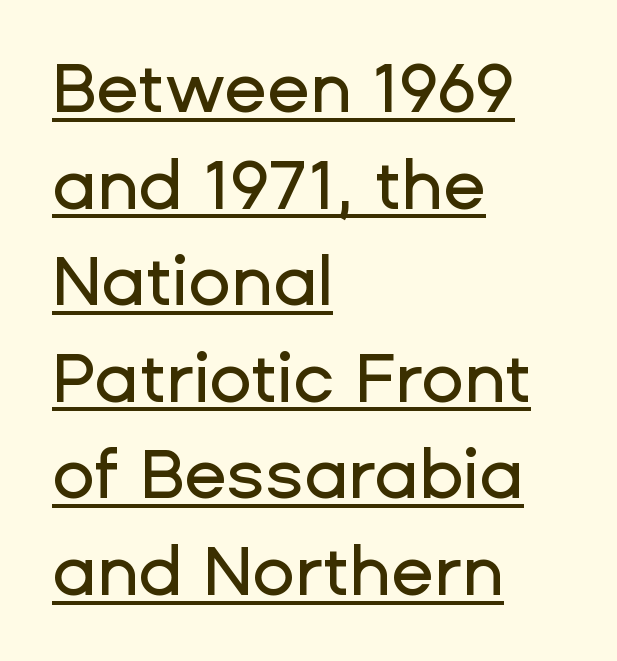
{"serif": "no", "italic": "no", "width": "normal", "stroke_contrast": "low", "x_height": "medium", "monospaced": "no", "underline": "yes", "align": "left", "line_spacing": "normal", "line_spacing_ratio": 1.38, "letter_spacing": "normal", "letter_spacing_em": 0.0, "glyph_px": 70}
